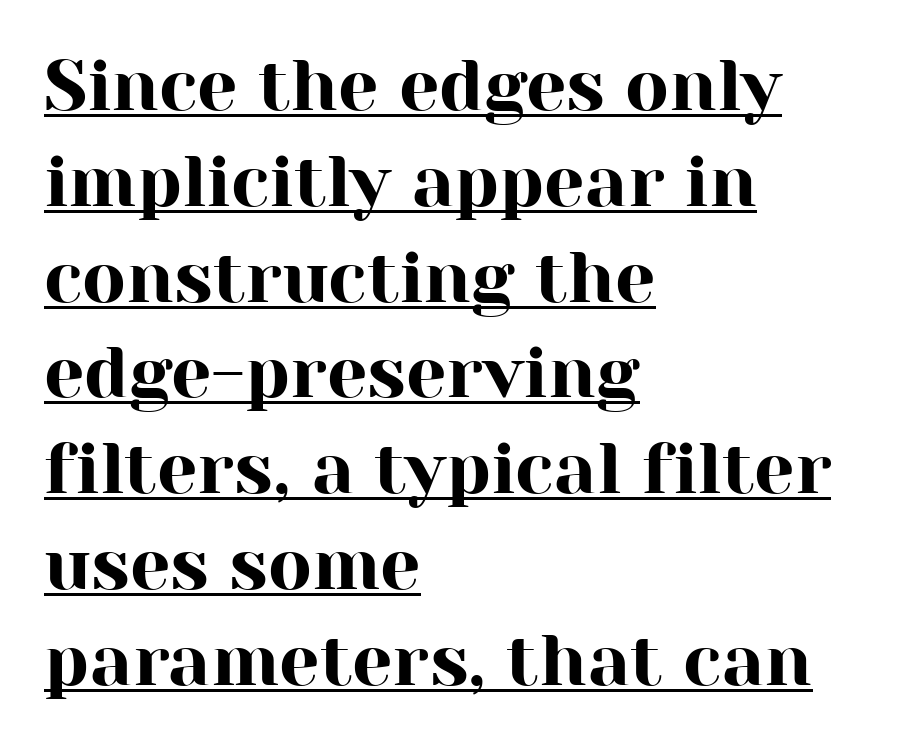
Here the designer chose a conventional face with non-uniform glyph widths. Successive baselines arrive at the customary interval. These characters rest on top of a visible drawn line. It's the straight-up-and-down kind of type. The rendering keeps characters at their native spacing. The text was rendered using a seriffed face with decorative stroke endings.
